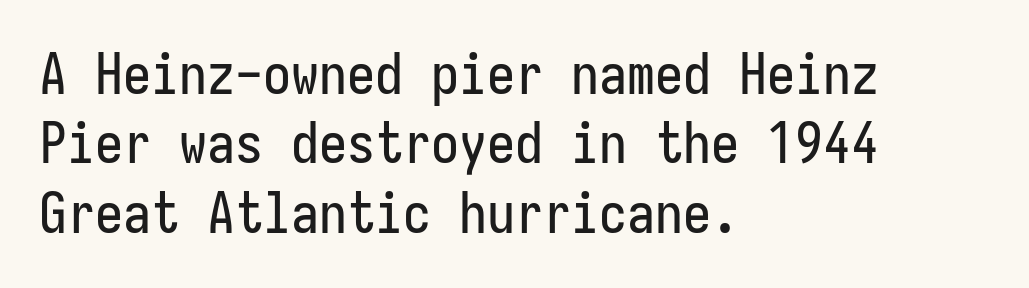
{"serif": "no", "italic": "no", "width": "condensed", "stroke_contrast": "low", "x_height": "medium", "underline": "no", "align": "left", "line_spacing_ratio": 1.24, "letter_spacing": "normal", "letter_spacing_em": 0.0, "glyph_px": 56}
